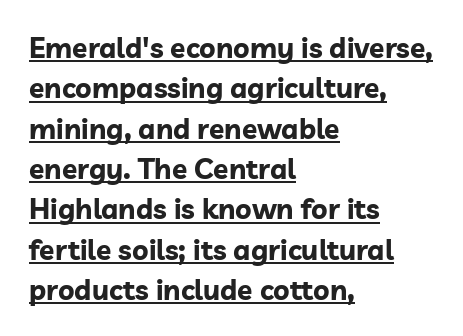
{"serif": "no", "italic": "no", "bold": "yes", "weight": "bold", "width": "normal", "stroke_contrast": "low", "x_height": "medium", "monospaced": "no", "underline": "yes", "align": "left", "line_spacing": "normal", "line_spacing_ratio": 1.44, "letter_spacing": "normal", "letter_spacing_em": 0.0, "glyph_px": 28}
